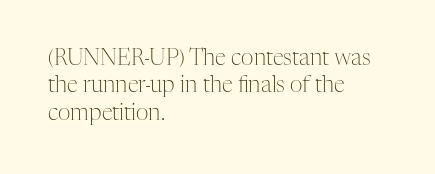
The image shows 22 px text type, upright; set left-aligned, normal line spacing (1.25x), normal letter spacing, not underlined.
